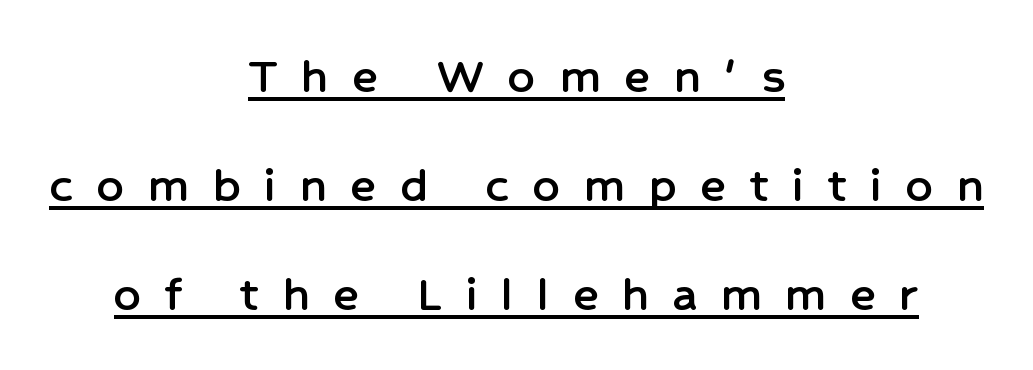
Q: Is the text italic (slanted)? A: No, it is upright.
Q: Is the typeface a serif or a sans-serif typeface? A: Sans-serif.
Q: Is the text underlined? A: Yes.
Q: How is the paragraph aligned? A: Centered.
Q: Is the spacing between letters normal or unusually wide? A: Unusually wide.
Q: Is the spacing between lines tight, normal or loose? A: Loose.
Q: Width (condensed, normal, or wide)? A: Normal.
Q: Stroke contrast? A: Low.
Q: x-height? A: Medium.
Q: Monospaced? A: No.
